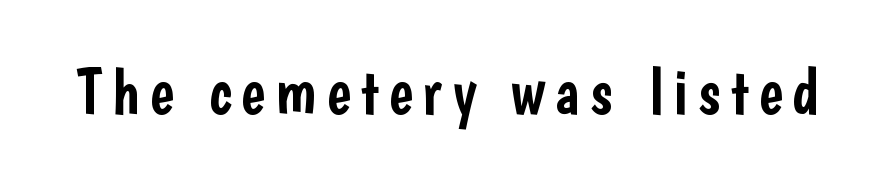
Regarding serifs, this sample does without them. Plain, unruled lines of type. Italic: no, the glyphs are upright roman. These lines are rendered in a variable-pitch font.
